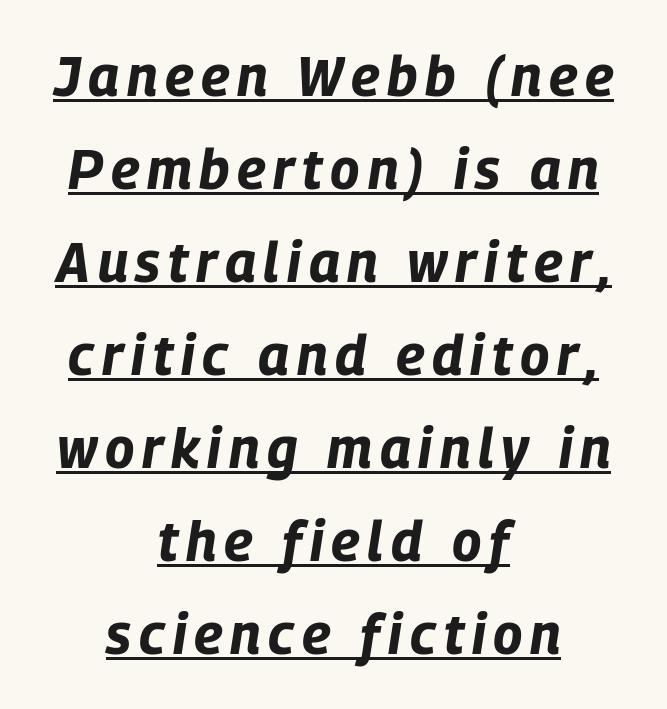
{"italic": "yes", "lean": "right", "slant_degrees": 9, "bold": "yes", "weight": "bold", "width": "condensed", "stroke_contrast": "low", "x_height": "large", "monospaced": "no", "underline": "yes", "align": "center", "line_spacing": "normal", "line_spacing_ratio": 1.69, "glyph_px": 55}
